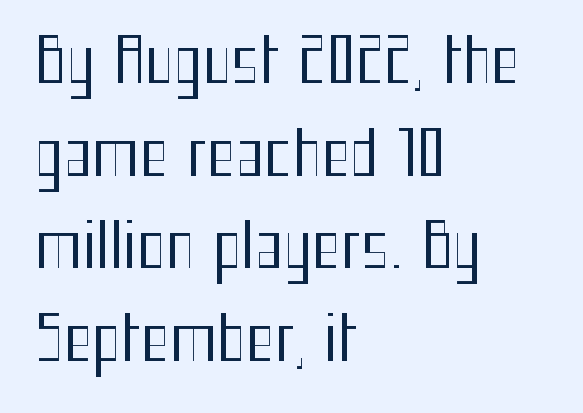
The characters are drawn with everyday or finer stroke widths. Spacing between characters is what you'd get straight out of the box. The glyphs are unaccompanied by any horizontal stroke below them. Students, observe: this is what conventionally led text looks like. Note: no serifs on the glyphs. Every character sits straight up, as roman type does.
